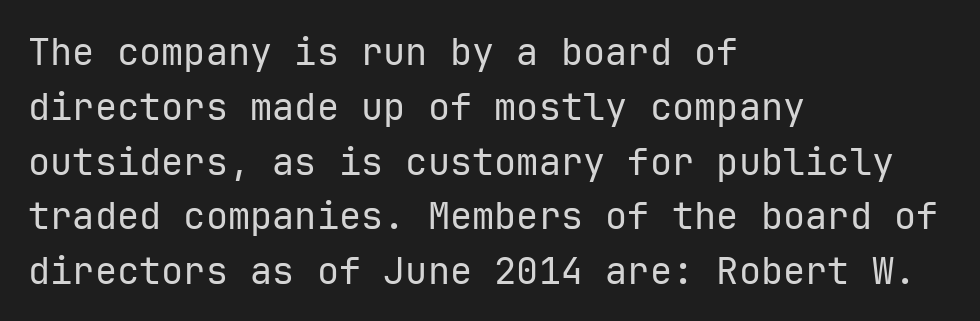
Q: Is the text bold? A: No.
Q: Is the text italic (slanted)? A: No, it is upright.
Q: Is the typeface a serif or a sans-serif typeface? A: Sans-serif.
Q: Is the text underlined? A: No.
Q: How is the paragraph aligned? A: Left-aligned.
Q: Is the spacing between letters normal or unusually wide? A: Normal.
Q: Is the spacing between lines tight, normal or loose? A: Normal.
Q: Width (condensed, normal, or wide)? A: Normal.
Q: Stroke contrast? A: Low.
Q: x-height? A: Medium.
Q: Monospaced? A: Yes.
